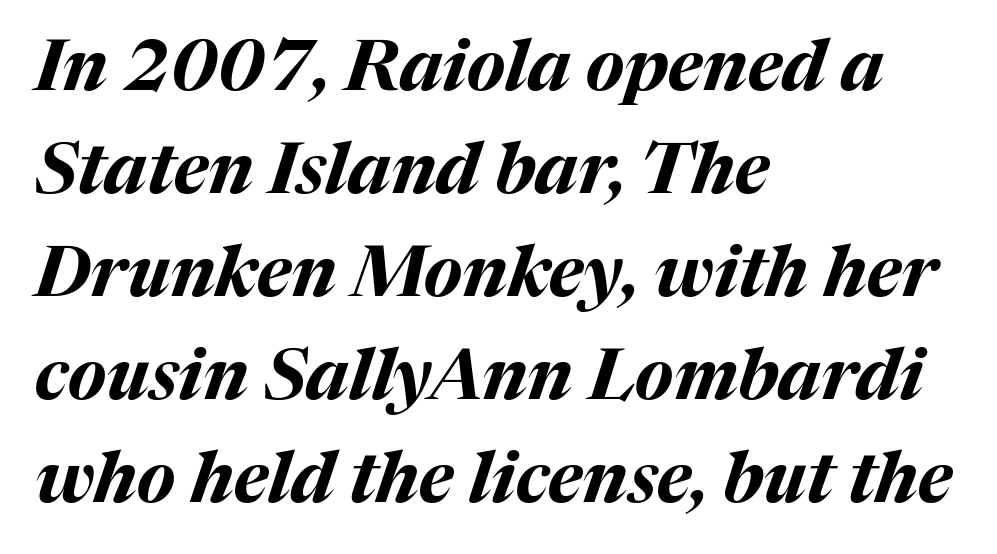
Q: Is the text bold? A: Yes.
Q: Is the text italic (slanted)? A: Yes, it leans right by about 17 degrees.
Q: Is the text underlined? A: No.
Q: How is the paragraph aligned? A: Left-aligned.
Q: Is the spacing between letters normal or unusually wide? A: Normal.
Q: Is the spacing between lines tight, normal or loose? A: Normal.
Q: Width (condensed, normal, or wide)? A: Normal.
Q: Stroke contrast? A: Medium.
Q: x-height? A: Medium.
Q: Monospaced? A: No.
